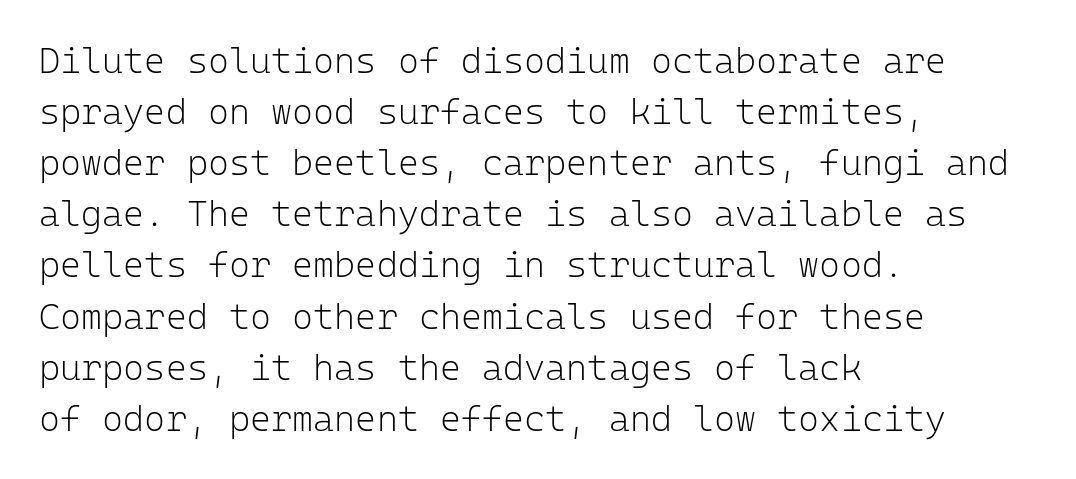
{"serif": "no", "italic": "no", "bold": "no", "weight": "light", "width": "normal", "stroke_contrast": "low", "x_height": "medium", "monospaced": "yes", "underline": "no", "align": "left", "line_spacing": "normal", "line_spacing_ratio": 1.42, "letter_spacing": "normal", "letter_spacing_em": 0.0, "glyph_px": 36}
